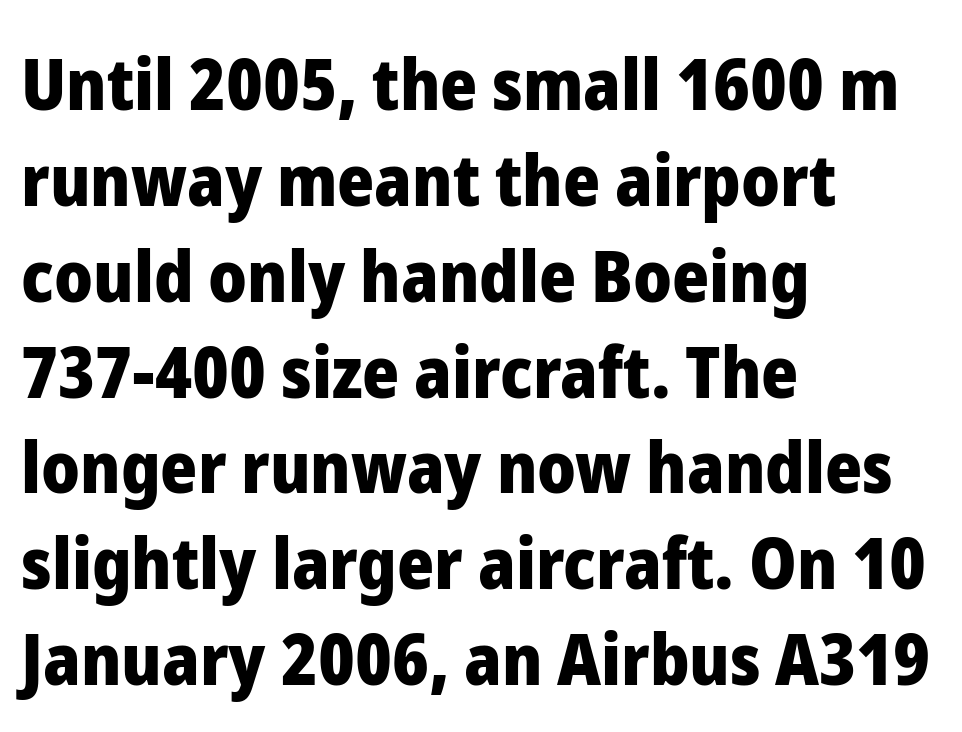
{"serif": "no", "italic": "no", "bold": "yes", "weight": "heavy", "width": "normal", "stroke_contrast": "low", "x_height": "medium", "monospaced": "no", "underline": "no", "align": "left", "line_spacing": "normal", "line_spacing_ratio": 1.35, "letter_spacing": "normal", "letter_spacing_em": 0.0, "glyph_px": 71}
